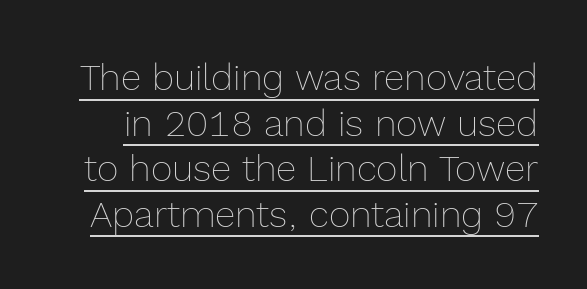
{"italic": "no", "bold": "no", "weight": "thin", "width": "normal", "x_height": "medium", "monospaced": "no", "underline": "yes", "line_spacing_ratio": 1.23, "letter_spacing": "normal", "letter_spacing_em": 0.0, "glyph_px": 37}
